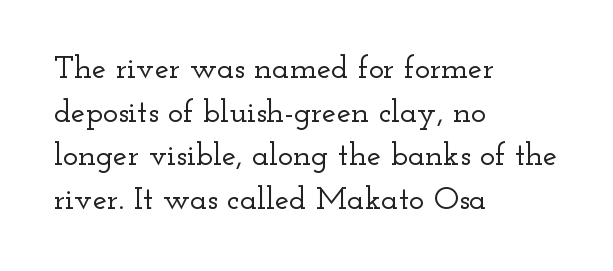
The image shows 32 px wide serif type, upright; set left-aligned, normal line spacing (1.36x), normal letter spacing, not underlined; low stroke contrast and a small x-height.
